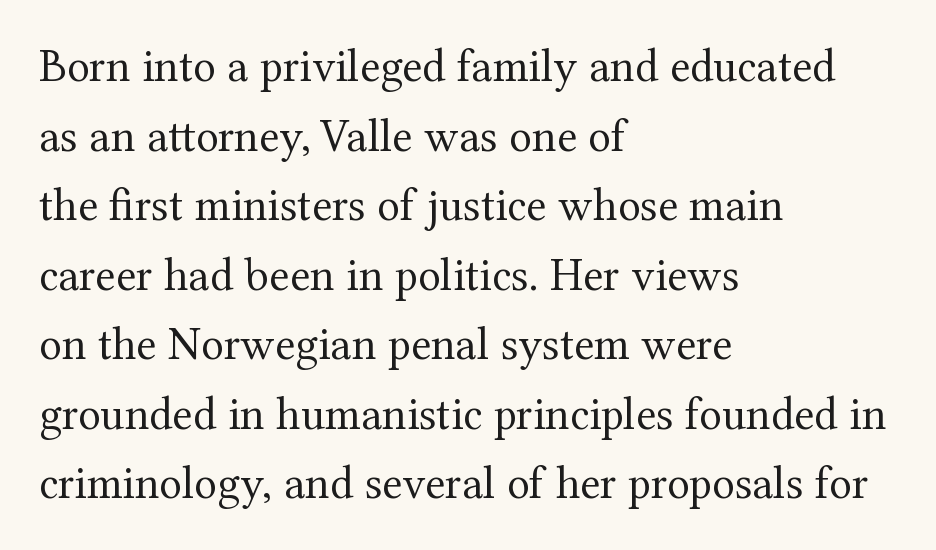
Q: Is the text bold? A: No.
Q: Is the text italic (slanted)? A: No, it is upright.
Q: Is the typeface a serif or a sans-serif typeface? A: Serif.
Q: Is the text underlined? A: No.
Q: How is the paragraph aligned? A: Left-aligned.
Q: Is the spacing between letters normal or unusually wide? A: Normal.
Q: Is the spacing between lines tight, normal or loose? A: Normal.
Q: Width (condensed, normal, or wide)? A: Normal.
Q: Stroke contrast? A: Medium.
Q: x-height? A: Medium.
Q: Monospaced? A: No.
